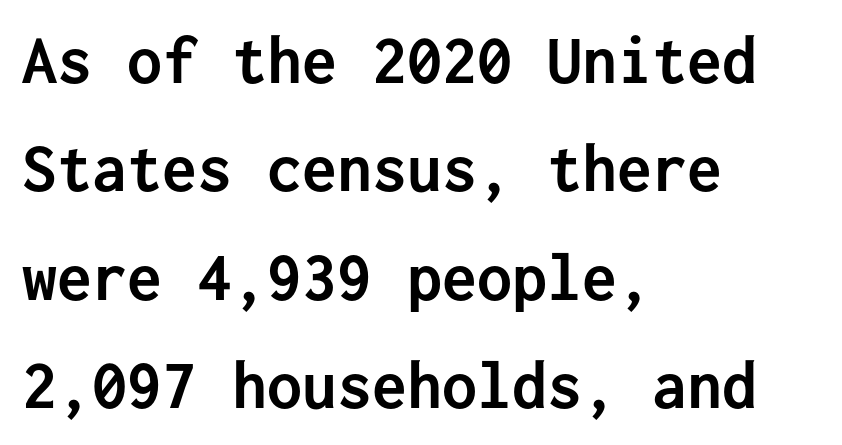
Q: Is the text bold? A: Yes.
Q: Is the text italic (slanted)? A: No, it is upright.
Q: Is the typeface a serif or a sans-serif typeface? A: Sans-serif.
Q: Is the text underlined? A: No.
Q: How is the paragraph aligned? A: Left-aligned.
Q: Is the spacing between letters normal or unusually wide? A: Normal.
Q: Is the spacing between lines tight, normal or loose? A: Normal.
Q: Width (condensed, normal, or wide)? A: Normal.
Q: Stroke contrast? A: Low.
Q: x-height? A: Medium.
Q: Monospaced? A: Yes.
